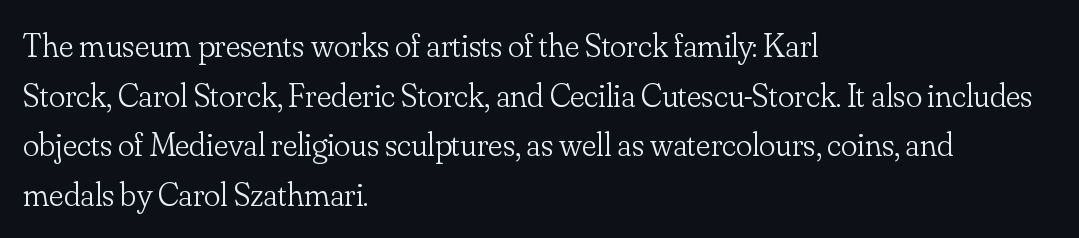
Horizontal bands of white between lines are of average thickness. Every stem runs plumb, perpendicular to the baseline. Leftover space on each line is placed entirely after the last word. Look at the tracking — it's just the regular setting, nothing added. The letters look calm and open, with moderate or lighter stems. Think of a printed novel: that variable character pitch is what you see here.
